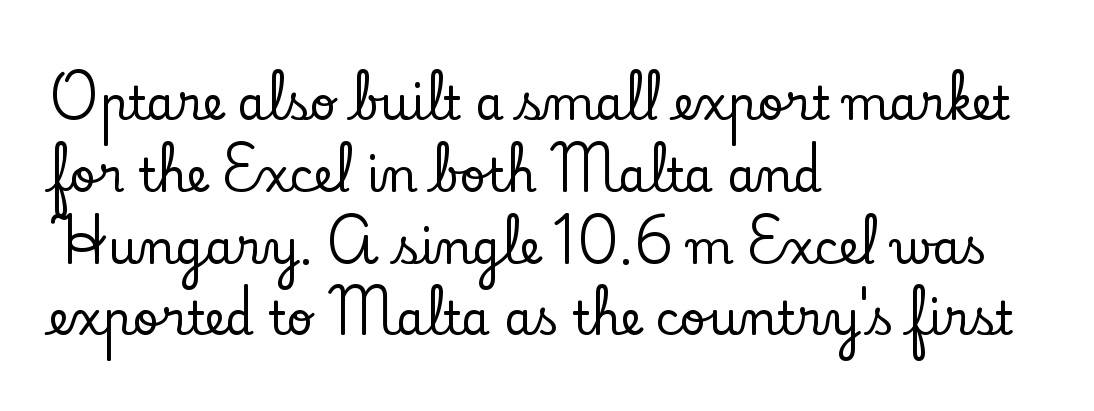
The image shows 46 px serif type, upright; set left-aligned, normal line spacing (1.56x), normal letter spacing, not underlined; low stroke contrast and a small x-height.
